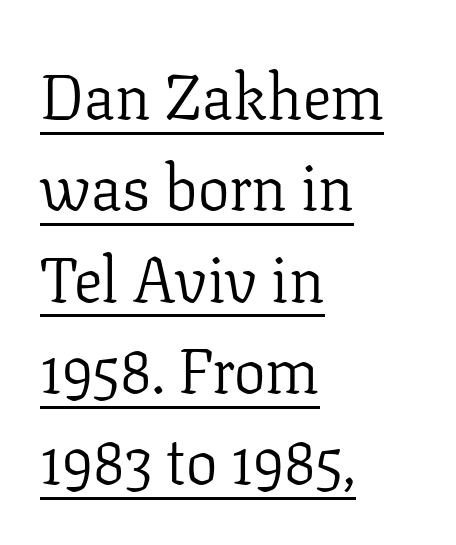
{"serif": "yes", "italic": "no", "bold": "no", "weight": "light", "width": "normal", "stroke_contrast": "low", "x_height": "medium", "monospaced": "no", "underline": "yes", "align": "left", "line_spacing": "normal", "line_spacing_ratio": 1.45, "letter_spacing": "normal", "letter_spacing_em": 0.0, "glyph_px": 63}
